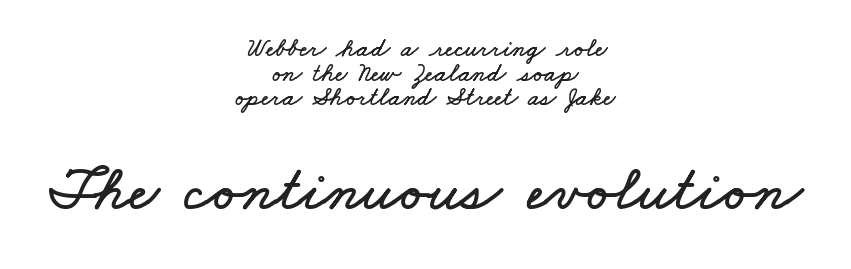
Q: Is the text underlined? A: No.
Q: How is the paragraph aligned? A: Centered.
Q: Is the spacing between letters normal or unusually wide? A: Normal.
Q: Is the spacing between lines tight, normal or loose? A: Tight.
Q: Which block of text is set in a larger size, the first (top) or the second (bottom)? A: The second (bottom) one.
Q: Width (condensed, normal, or wide)? A: Wide.
Q: Stroke contrast? A: Low.
Q: x-height? A: Small.
Q: Monospaced? A: No.
